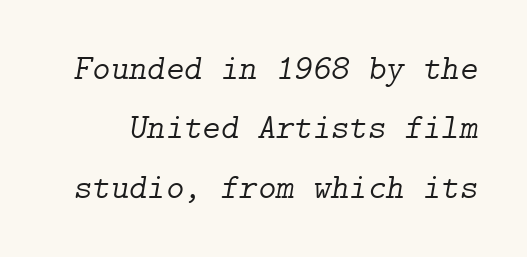
The space directly below the letters is spotless. Slant detected: the letters are inclined. Nothing unusual about the tracking: characters are spaced as the font intends. Line spacing here is normal. The cut favours lightness, reaching ordinary text weight at its darkest. Little horizontal feet cap the strokes, marking this as serif type.
